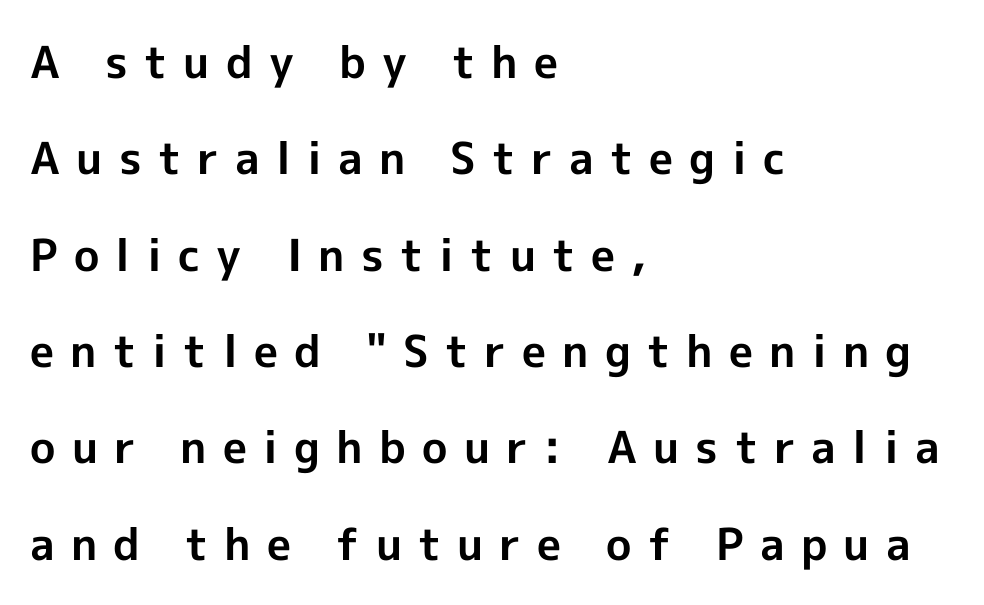
Proportional: the letters do not fall into vertical columns. Teacher's note: observe the even left margin — that is flush-left alignment. A typesetter would call this heavily tracked-out type. Serifs: no, the terminals of the letterforms are clean.
